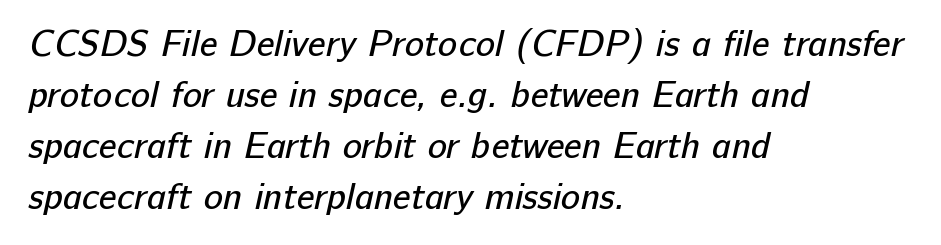
Leftover space on each line is placed entirely after the last word. The font family rendered here belongs to the sans-serif group. Regular leading. The gap between lines stays unmarked. The letterforms sit at book weight or below. Nobody touched the tracking dial on this one.
